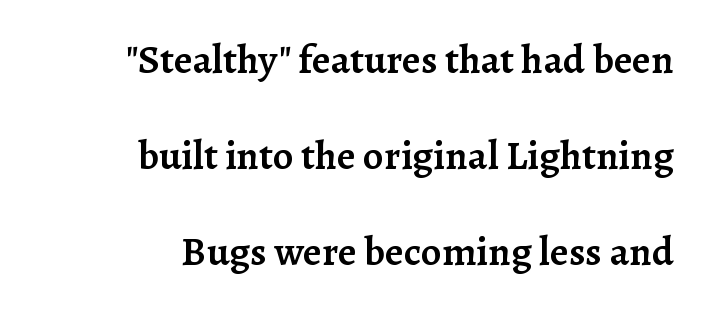
{"serif": "yes", "italic": "no", "bold": "semi", "weight": "semibold", "width": "normal", "stroke_contrast": "low", "x_height": "medium", "monospaced": "no", "underline": "no", "align": "right", "line_spacing": "loose", "line_spacing_ratio": 2.34, "letter_spacing": "normal", "letter_spacing_em": 0.0, "glyph_px": 41}
